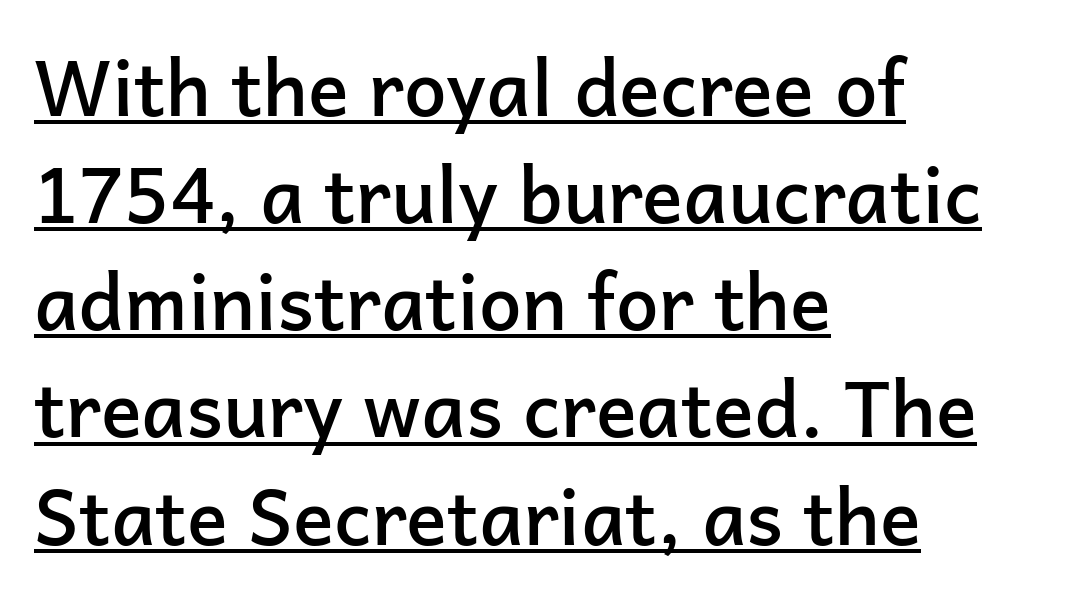
Q: Is the text bold? A: Semi-bold.
Q: Is the text italic (slanted)? A: No, it is upright.
Q: Is the typeface a serif or a sans-serif typeface? A: Sans-serif.
Q: Is the text underlined? A: Yes.
Q: How is the paragraph aligned? A: Left-aligned.
Q: Is the spacing between letters normal or unusually wide? A: Normal.
Q: Is the spacing between lines tight, normal or loose? A: Normal.
Q: Width (condensed, normal, or wide)? A: Normal.
Q: Stroke contrast? A: Low.
Q: x-height? A: Medium.
Q: Monospaced? A: No.
